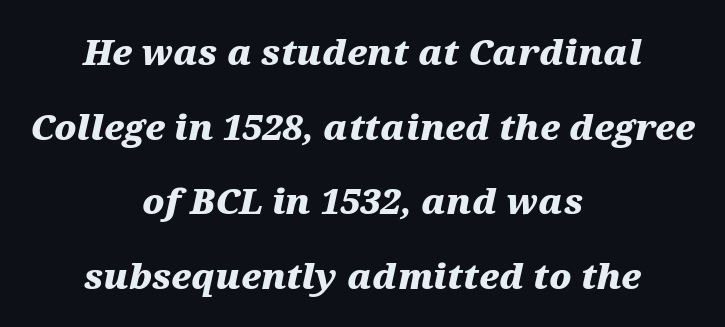
The specimen omits any rule beneath the text block's lines. The compositor balanced each line on the midline. Is the type slanted? Yes — the strokes lean at a clear angle. Whoever set this chose breathing room over compactness in the vertical rhythm. Does the weight exceed regular? Yes, all the way to bold.
